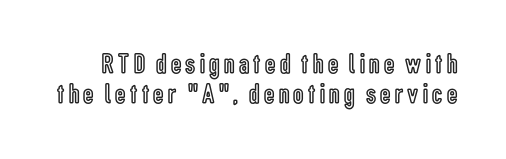
The letters stand straight up with perfectly vertical stems. Underlining? Definitely not there. Think of a printed novel: that variable character pitch is what you see here. A typesetter would call this leading minimal, almost set solid.
